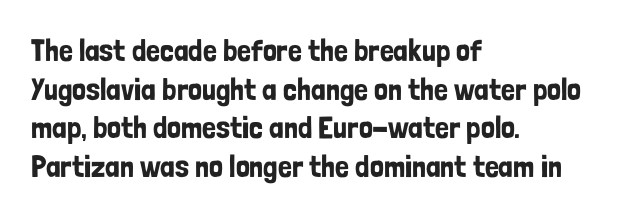
Q: Is the text italic (slanted)? A: No, it is upright.
Q: Is the typeface a serif or a sans-serif typeface? A: Sans-serif.
Q: Is the text underlined? A: No.
Q: How is the paragraph aligned? A: Left-aligned.
Q: Is the spacing between letters normal or unusually wide? A: Normal.
Q: Is the spacing between lines tight, normal or loose? A: Normal.
Q: Width (condensed, normal, or wide)? A: Condensed.
Q: Stroke contrast? A: Low.
Q: x-height? A: Medium.
Q: Monospaced? A: No.
